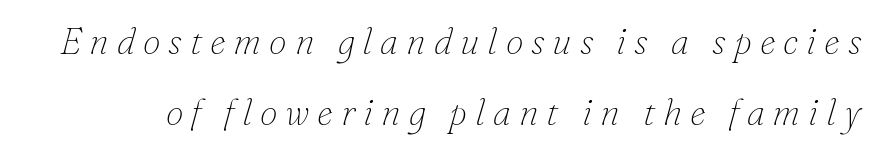
{"serif": "yes", "italic": "yes", "lean": "right", "slant_degrees": 16, "bold": "no", "weight": "thin", "width": "normal", "stroke_contrast": "low", "x_height": "small", "monospaced": "no", "underline": "no", "line_spacing": "loose", "line_spacing_ratio": 1.98, "letter_spacing": "wide", "letter_spacing_em": 0.22, "glyph_px": 36}
